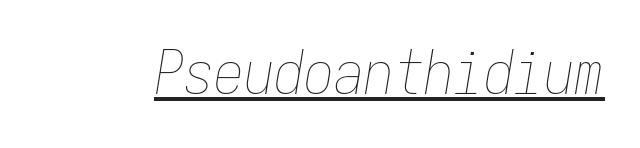
{"italic": "yes", "lean": "right", "slant_degrees": 9, "bold": "no", "weight": "thin", "width": "condensed", "stroke_contrast": "low", "x_height": "medium", "monospaced": "yes", "underline": "yes", "letter_spacing": "normal", "letter_spacing_em": 0.0, "glyph_px": 60}
